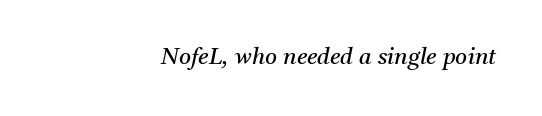
The image shows 23 px text type, italic (leaning right); set right-aligned, normal letter spacing, not underlined.
